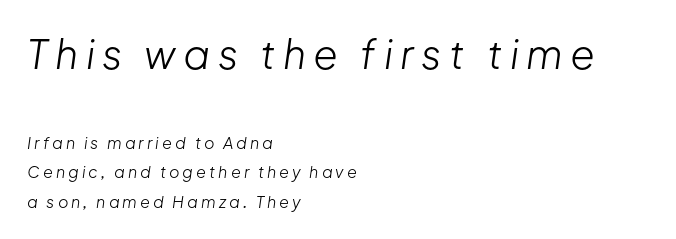
{"italic": "yes", "lean": "right", "slant_degrees": 8, "bold": "no", "weight": "light", "width": "normal", "stroke_contrast": "low", "x_height": "medium", "monospaced": "no", "underline": "no", "align": "left", "line_spacing_ratio": 1.83, "larger_block": "first", "size_ratio": 2.5, "glyph_px": 40}
